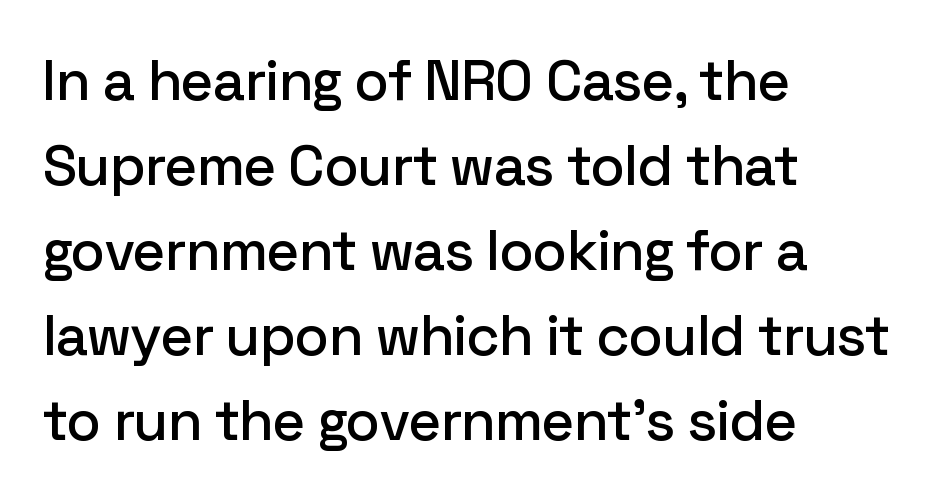
{"serif": "no", "italic": "no", "width": "normal", "stroke_contrast": "low", "x_height": "medium", "monospaced": "no", "underline": "no", "align": "left", "line_spacing": "normal", "line_spacing_ratio": 1.49, "letter_spacing": "normal", "letter_spacing_em": 0.0, "glyph_px": 57}
